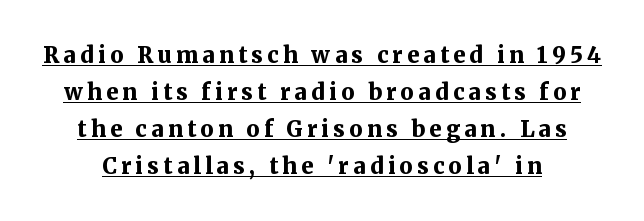
The image shows 22 px bold type, upright; set normal line spacing (1.68x), underlined.
